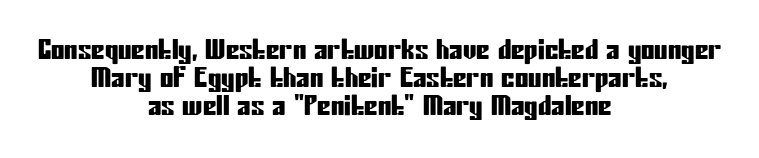
Italic: no, the glyphs are upright roman. There is no visible air inserted between adjacent glyphs. Cramped leading. The passage shown is not underscored anywhere.
